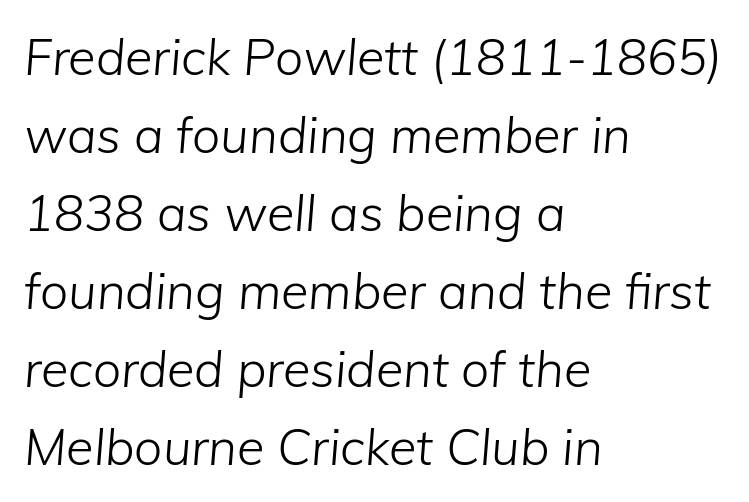
The space between consecutive lines is moderate. Here the glyphs are tracked normally, forming tight word shapes. No letter is thick-stroked: the sample isn't bold. The typography opts for an oblique posture over an upright one.
